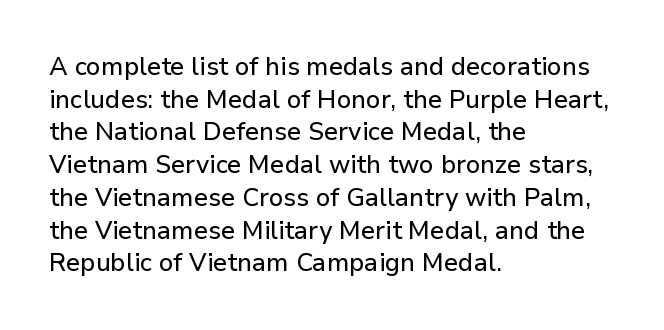
{"italic": "no", "underline": "no", "align": "left", "line_spacing": "normal", "line_spacing_ratio": 1.31, "letter_spacing": "normal", "letter_spacing_em": 0.0, "glyph_px": 25}
